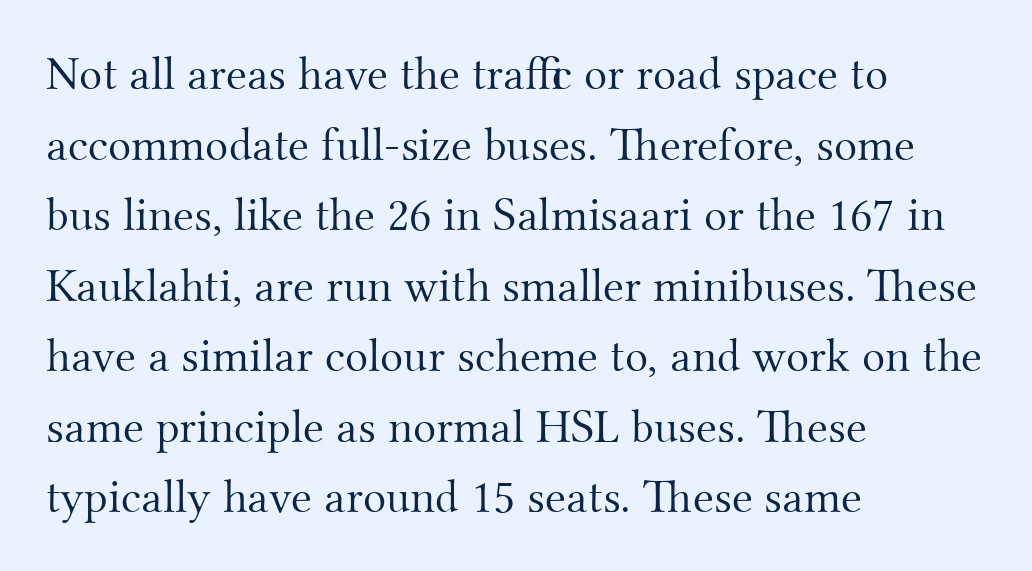
Q: Is the text bold? A: No.
Q: Is the text italic (slanted)? A: No, it is upright.
Q: Is the typeface a serif or a sans-serif typeface? A: Serif.
Q: Is the text underlined? A: No.
Q: How is the paragraph aligned? A: Left-aligned.
Q: Is the spacing between letters normal or unusually wide? A: Normal.
Q: Is the spacing between lines tight, normal or loose? A: Normal.
Q: Width (condensed, normal, or wide)? A: Normal.
Q: Stroke contrast? A: Medium.
Q: x-height? A: Small.
Q: Monospaced? A: No.
